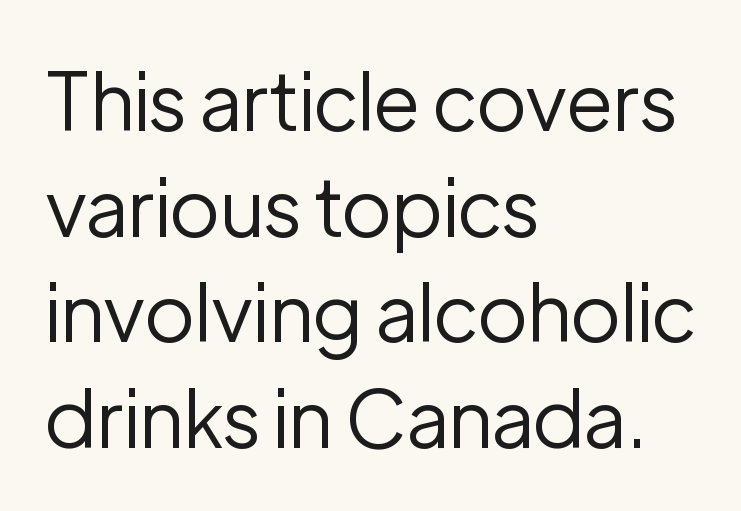
{"serif": "no", "italic": "no", "bold": "no", "weight": "regular", "width": "normal", "stroke_contrast": "low", "x_height": "medium", "monospaced": "no", "underline": "no", "align": "left", "line_spacing": "normal", "line_spacing_ratio": 1.32, "letter_spacing": "normal", "letter_spacing_em": 0.0, "glyph_px": 80}
